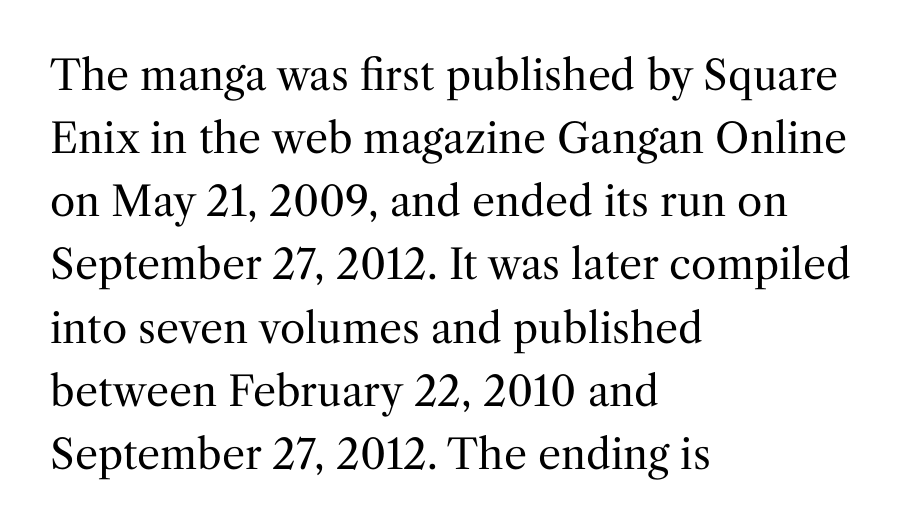
The image shows 41 px regular-weight serif type, upright; set left-aligned, normal line spacing (1.54x), normal letter spacing, not underlined; medium stroke contrast and a medium x-height.
